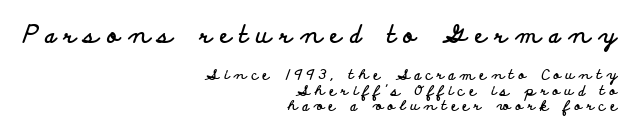
This rendering widens character spacing well past its baseline value. The passage shown is not underscored anywhere. This sample is right-justified, so line beginnings fall wherever the words allow. The font is running at its bold setting. Baseline-to-baseline distance is barely more than the letter height.
